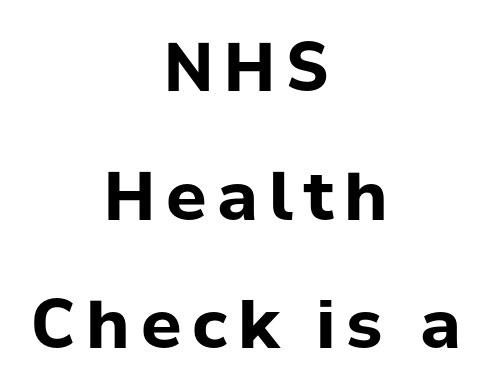
Looks like regular typesetting: each glyph gets only the width it needs. Successive baselines arrive slowly, with a big drop between each. The typeface chosen for these lines omits serifs. Every letter is thick-stroked: bold, no question.
